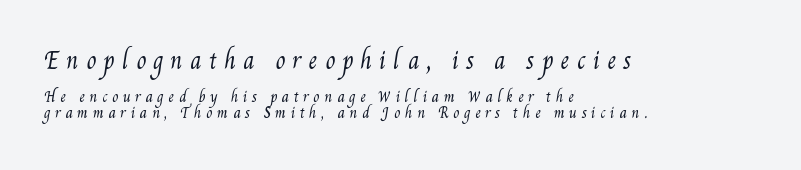
{"bold": "no", "underline": "no", "align": "left", "line_spacing": "tight", "line_spacing_ratio": 1.13, "letter_spacing": "wide", "letter_spacing_em": 0.33, "larger_block": "first", "size_ratio": 1.57, "glyph_px": 22}
